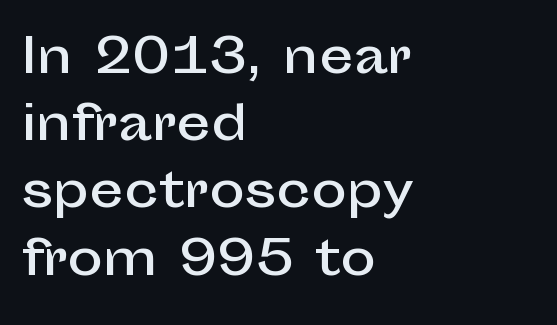
{"serif": "no", "italic": "no", "width": "normal", "stroke_contrast": "low", "x_height": "medium", "monospaced": "no", "underline": "no", "align": "left", "line_spacing": "normal", "line_spacing_ratio": 1.4, "letter_spacing": "normal", "letter_spacing_em": 0.0, "glyph_px": 48}
